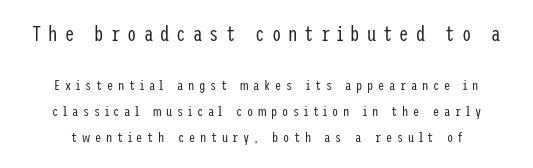
The image shows 21 px text type, upright; set line spacing 1.87x, unusually wide letter spacing (+0.33 em), not underlined; the first (top) block is 1.5x larger.
